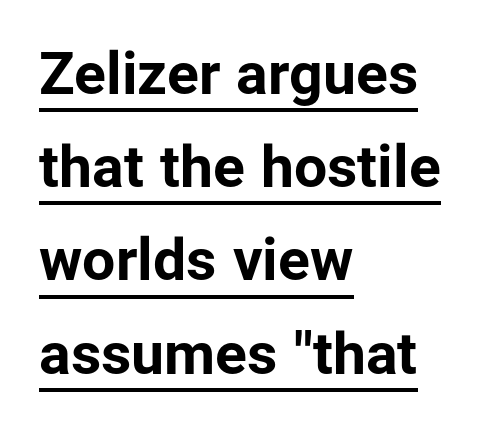
The image shows 59 px bold sans-serif type, upright; set left-aligned, normal line spacing (1.58x), normal letter spacing, underlined; low stroke contrast and a medium x-height.
